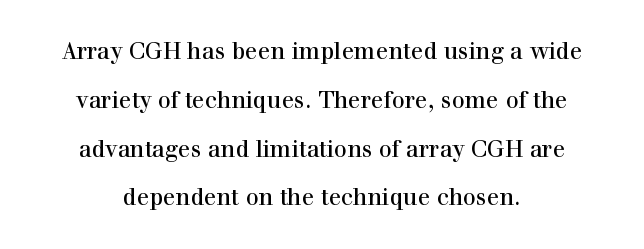
Unmarked baselines from the first word to the last. Posture: straight, roman, zero tilt. Honestly, the letter spacing is just normal — you wouldn't notice it. If you folded the block vertically in half, each line would mirror itself in length. A great deal of white space separates one row of letters from the next.
